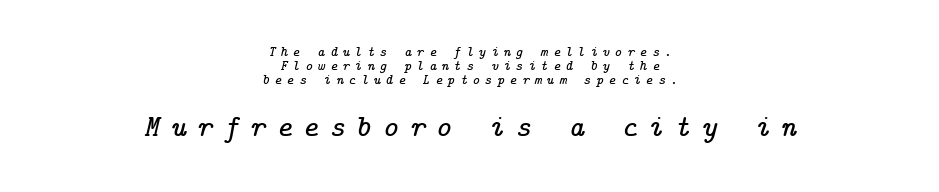
{"serif": "yes", "italic": "yes", "lean": "right", "slant_degrees": 14, "width": "normal", "stroke_contrast": "low", "x_height": "medium", "underline": "no", "align": "center", "line_spacing": "tight", "line_spacing_ratio": 0.99, "letter_spacing": "wide", "letter_spacing_em": 0.36, "larger_block": "second", "size_ratio": 2.14, "glyph_px": 30}
